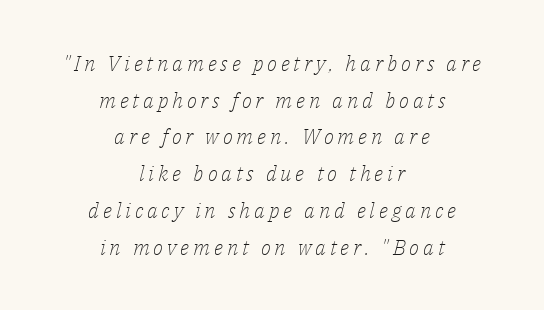
Q: Is the text bold? A: No.
Q: Is the text italic (slanted)? A: Yes, it leans right by about 14 degrees.
Q: Is the text underlined? A: No.
Q: How is the paragraph aligned? A: Centered.
